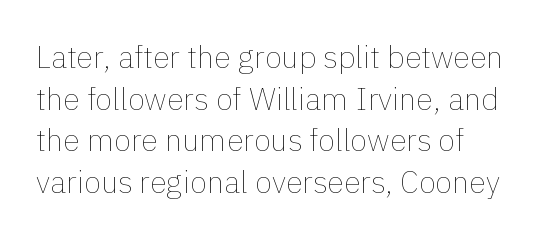
Q: Is the text bold? A: No.
Q: Is the text italic (slanted)? A: No, it is upright.
Q: Is the text underlined? A: No.
Q: How is the paragraph aligned? A: Left-aligned.
Q: Is the spacing between letters normal or unusually wide? A: Normal.
Q: Is the spacing between lines tight, normal or loose? A: Normal.
Q: Width (condensed, normal, or wide)? A: Normal.
Q: x-height? A: Medium.
Q: Monospaced? A: No.
